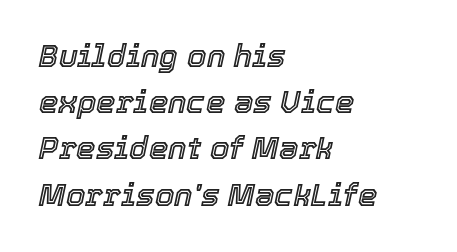
A typesetter would call this leading conventional body-copy spacing. Compared with a centered layout, this one pins lines to the left instead. Plain, unruled lines of type. There is no visible air inserted between adjacent glyphs. Notice how the stems are inclined rather than vertical — that's the hallmark of italics.
